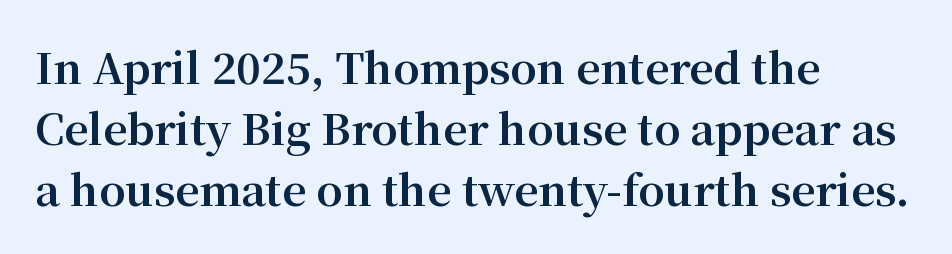
Q: Is the text bold? A: Yes.
Q: Is the text italic (slanted)? A: No, it is upright.
Q: Is the typeface a serif or a sans-serif typeface? A: Serif.
Q: Is the text underlined? A: No.
Q: How is the paragraph aligned? A: Left-aligned.
Q: Is the spacing between letters normal or unusually wide? A: Normal.
Q: Is the spacing between lines tight, normal or loose? A: Normal.
Q: Width (condensed, normal, or wide)? A: Normal.
Q: Stroke contrast? A: Medium.
Q: x-height? A: Medium.
Q: Monospaced? A: No.
